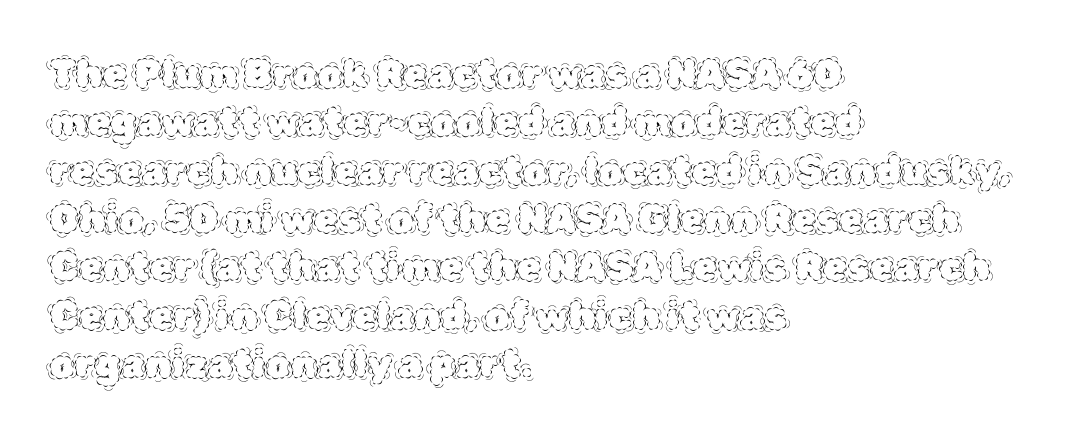
{"italic": "no", "bold": "no", "weight": "thin", "width": "normal", "x_height": "large", "monospaced": "no", "underline": "no", "align": "left", "line_spacing_ratio": 1.24, "letter_spacing": "normal", "letter_spacing_em": 0.0, "glyph_px": 39}
